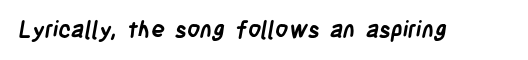
The image shows 23 px bold type; set normal letter spacing, not underlined.
